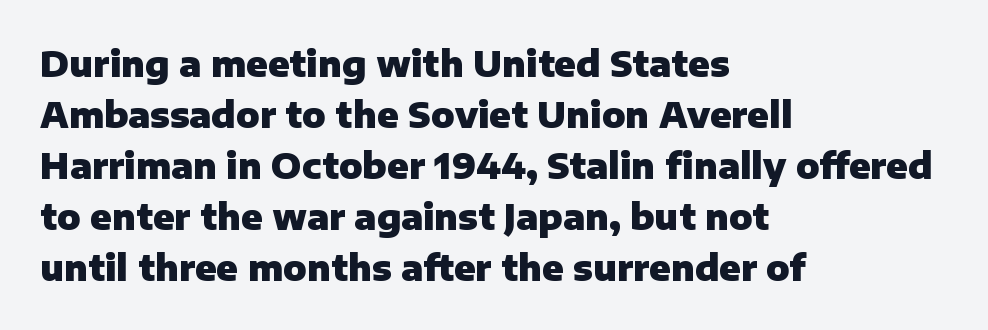
The image shows 35 px heavy sans-serif type, upright; set left-aligned, normal line spacing (1.46x), normal letter spacing, not underlined; low stroke contrast and a medium x-height.
